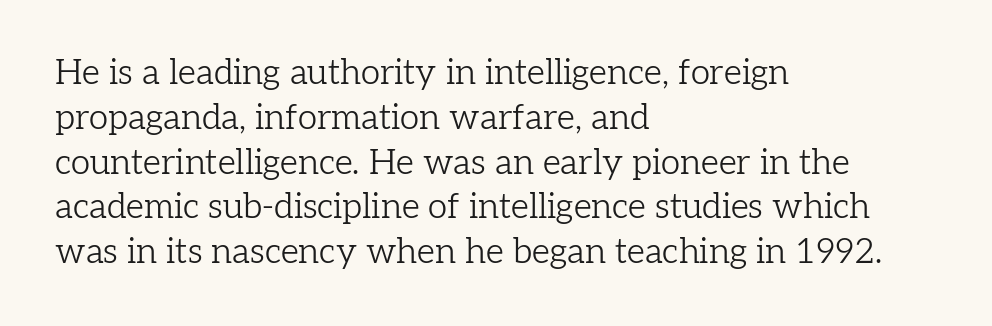
Q: Is the text bold? A: No.
Q: Is the text italic (slanted)? A: No, it is upright.
Q: Is the typeface a serif or a sans-serif typeface? A: Serif.
Q: Is the text underlined? A: No.
Q: How is the paragraph aligned? A: Left-aligned.
Q: Is the spacing between letters normal or unusually wide? A: Normal.
Q: Is the spacing between lines tight, normal or loose? A: Normal.
Q: Width (condensed, normal, or wide)? A: Normal.
Q: Stroke contrast? A: Low.
Q: x-height? A: Medium.
Q: Monospaced? A: No.
